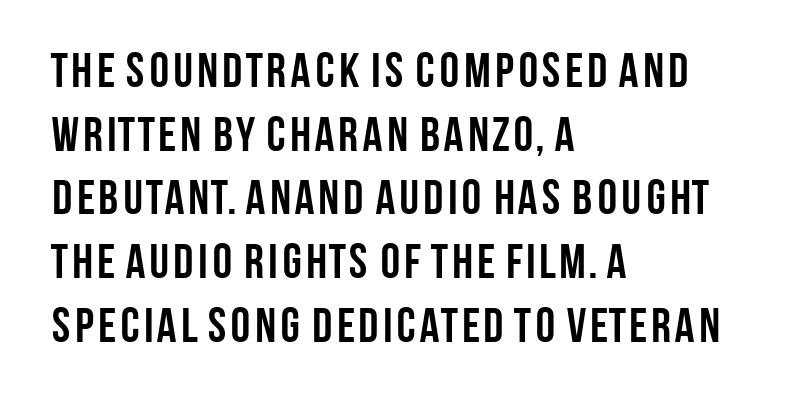
Q: Is the text bold? A: Yes.
Q: Is the text italic (slanted)? A: No, it is upright.
Q: Is the typeface a serif or a sans-serif typeface? A: Sans-serif.
Q: Is the text underlined? A: No.
Q: How is the paragraph aligned? A: Left-aligned.
Q: Is the spacing between letters normal or unusually wide? A: Normal.
Q: Is the spacing between lines tight, normal or loose? A: Normal.
Q: Width (condensed, normal, or wide)? A: Condensed.
Q: Stroke contrast? A: Low.
Q: x-height? A: Large.
Q: Monospaced? A: No.
